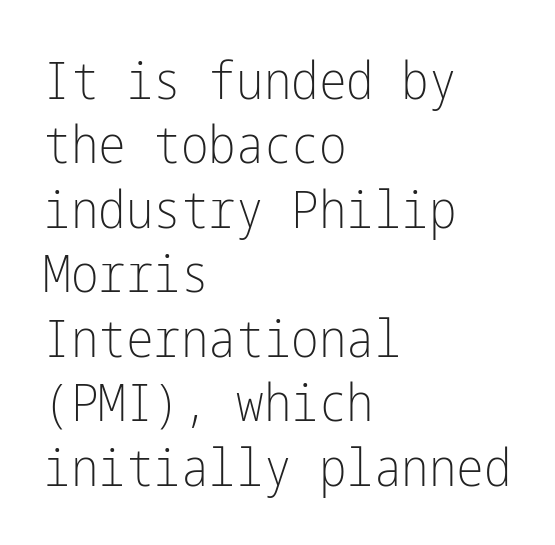
Q: Is the text bold? A: No.
Q: Is the text italic (slanted)? A: No, it is upright.
Q: Is the typeface a serif or a sans-serif typeface? A: Sans-serif.
Q: Is the text underlined? A: No.
Q: How is the paragraph aligned? A: Left-aligned.
Q: Is the spacing between letters normal or unusually wide? A: Normal.
Q: Width (condensed, normal, or wide)? A: Condensed.
Q: Stroke contrast? A: Low.
Q: x-height? A: Medium.
